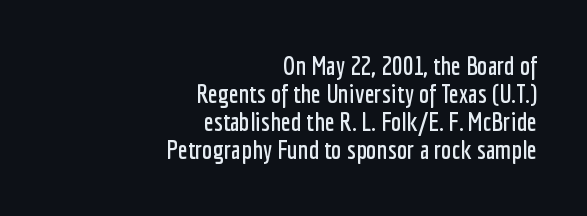
The image shows 26 px text type, upright; set right-aligned, tight line spacing (1.08x), normal letter spacing, not underlined.
